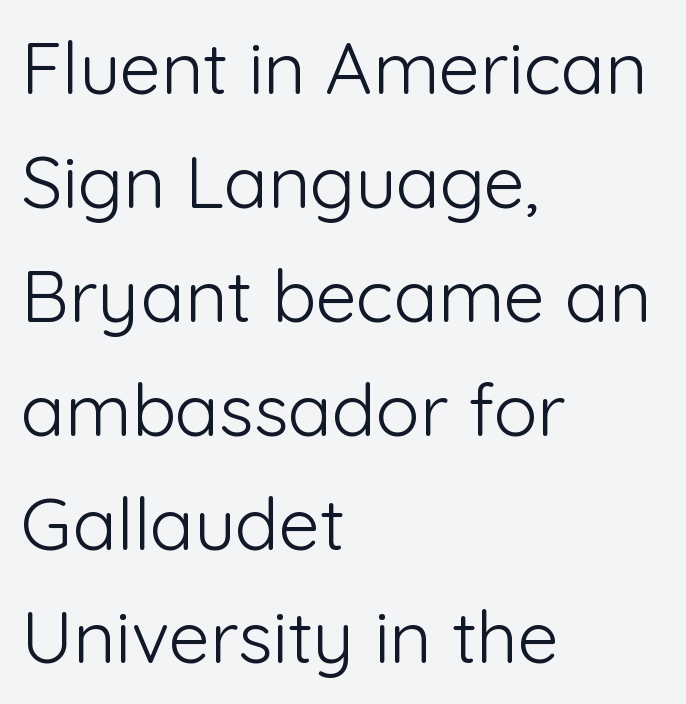
The image shows 73 px light sans-serif type, upright; set left-aligned, normal line spacing (1.56x), normal letter spacing, not underlined; low stroke contrast and a medium x-height.
